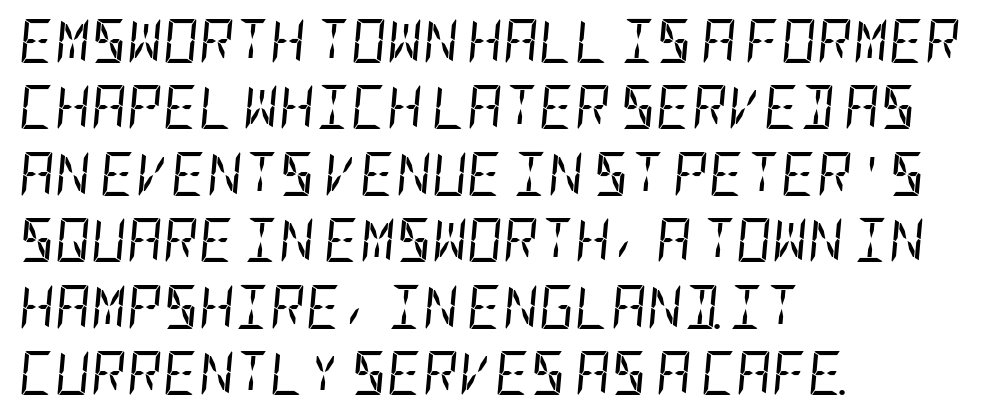
Q: Is the text bold? A: No.
Q: Is the text italic (slanted)? A: Yes, it leans right by about 5 degrees.
Q: Is the text underlined? A: No.
Q: How is the paragraph aligned? A: Left-aligned.
Q: Is the spacing between letters normal or unusually wide? A: Normal.
Q: Is the spacing between lines tight, normal or loose? A: Normal.
Q: Width (condensed, normal, or wide)? A: Condensed.
Q: Stroke contrast? A: Low.
Q: x-height? A: Large.
